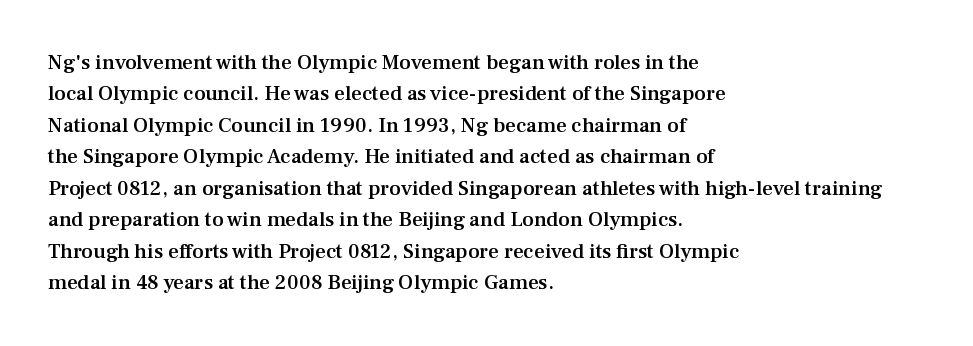
The image shows 21 px text type, upright; set left-aligned, normal line spacing (1.5x), normal letter spacing, not underlined.
